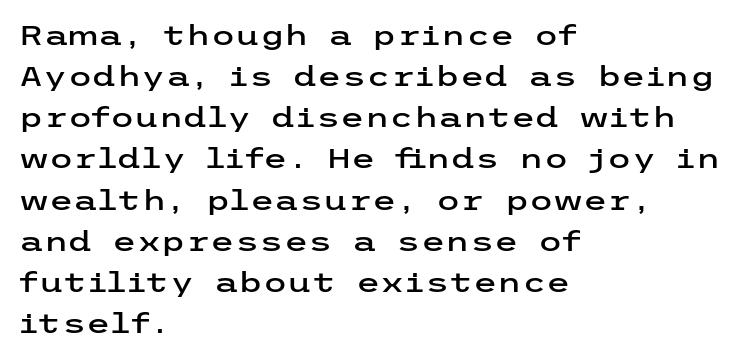
Q: Is the text italic (slanted)? A: No, it is upright.
Q: Is the typeface a serif or a sans-serif typeface? A: Sans-serif.
Q: Is the text underlined? A: No.
Q: How is the paragraph aligned? A: Left-aligned.
Q: Is the spacing between letters normal or unusually wide? A: Normal.
Q: Is the spacing between lines tight, normal or loose? A: Normal.
Q: Width (condensed, normal, or wide)? A: Wide.
Q: Stroke contrast? A: Low.
Q: x-height? A: Medium.
